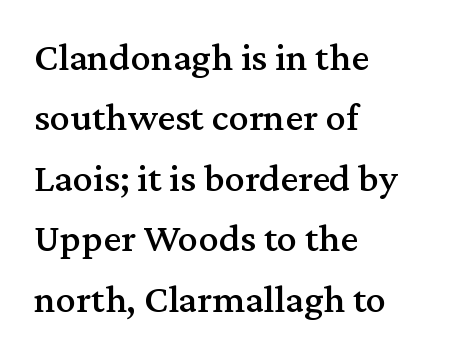
A normal amount of white space separates one row of letters from the next. These lines keep a tight, regular rhythm from letter to letter. The type sits square on the baseline with zero lean. A student would call this left alignment; a typographer would say flush left, rag right.
